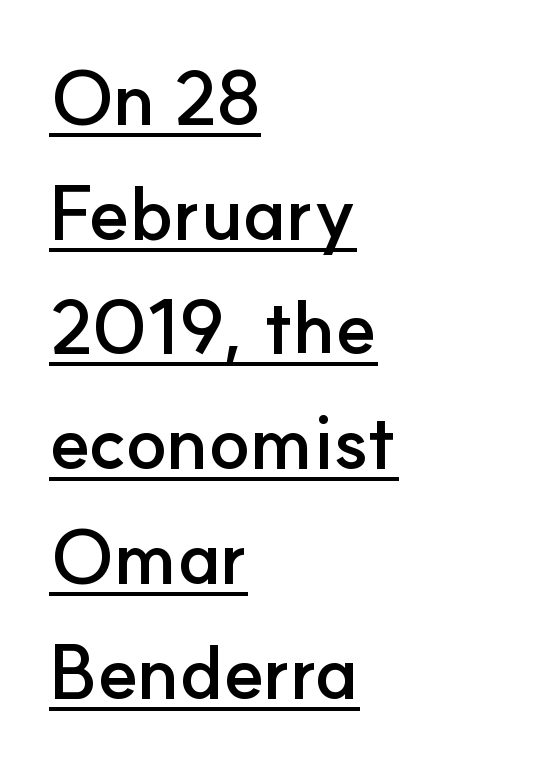
The image shows 75 px semibold sans-serif type, upright; set left-aligned, normal line spacing (1.53x), normal letter spacing, underlined; low stroke contrast and a small x-height.
